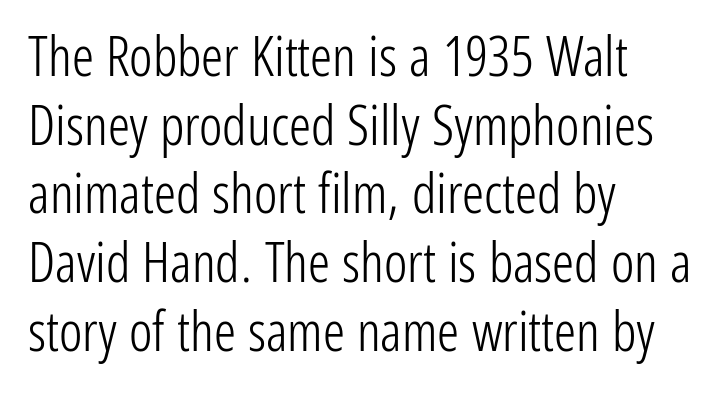
Q: Is the text bold? A: No.
Q: Is the text italic (slanted)? A: No, it is upright.
Q: Is the typeface a serif or a sans-serif typeface? A: Sans-serif.
Q: Is the text underlined? A: No.
Q: How is the paragraph aligned? A: Left-aligned.
Q: Is the spacing between letters normal or unusually wide? A: Normal.
Q: Is the spacing between lines tight, normal or loose? A: Normal.
Q: Width (condensed, normal, or wide)? A: Condensed.
Q: Stroke contrast? A: Low.
Q: x-height? A: Medium.
Q: Monospaced? A: No.
